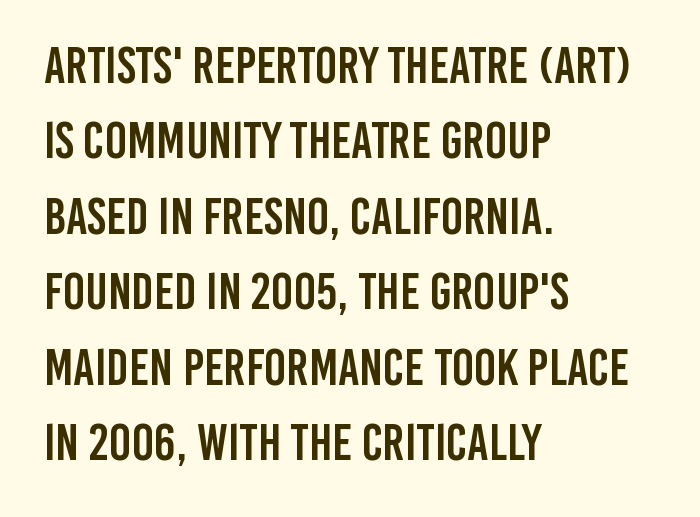
The lettering stays uniformly vertical, giving the passage a roman look. Casual observation: everything's shoved over to the left. The characters display no serif detailing; their extremities are plain. Short note: letters normally spaced. Leading matches the norm, producing a regular column.
